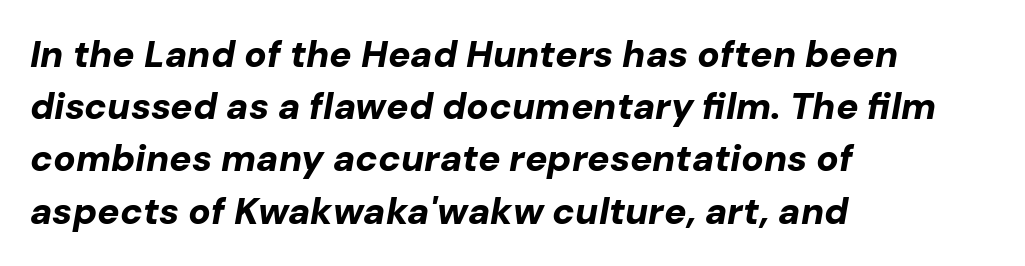
The rendering uses a bold face; every stroke is thick and dark. What stands out about the letter spacing? Nothing — it is the standard amount. Spacing verdict: proportional, widths tailored to each character. Letters rest on an invisible, unmarked baseline. Vertically, the passage feels balanced, rows spaced as you'd expect.
